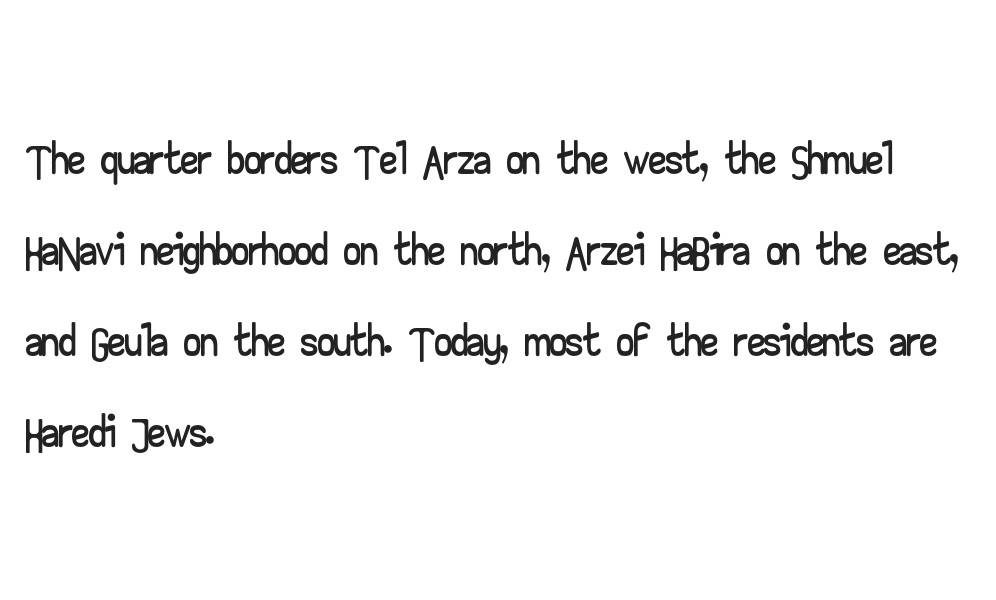
{"serif": "no", "italic": "no", "width": "wide", "stroke_contrast": "low", "x_height": "small", "monospaced": "no", "underline": "no", "align": "left", "line_spacing": "normal", "line_spacing_ratio": 1.34, "letter_spacing": "normal", "letter_spacing_em": 0.0, "glyph_px": 68}
